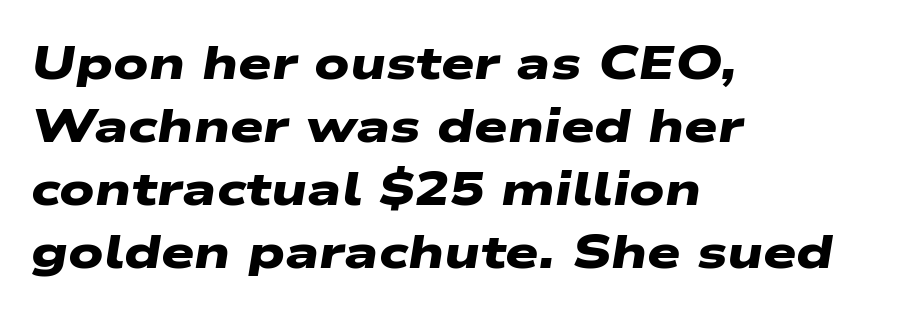
Q: Is the text bold? A: Yes.
Q: Is the typeface a serif or a sans-serif typeface? A: Sans-serif.
Q: Is the text underlined? A: No.
Q: How is the paragraph aligned? A: Left-aligned.
Q: Is the spacing between letters normal or unusually wide? A: Normal.
Q: Is the spacing between lines tight, normal or loose? A: Normal.
Q: Width (condensed, normal, or wide)? A: Wide.
Q: Stroke contrast? A: Low.
Q: x-height? A: Medium.
Q: Monospaced? A: No.
